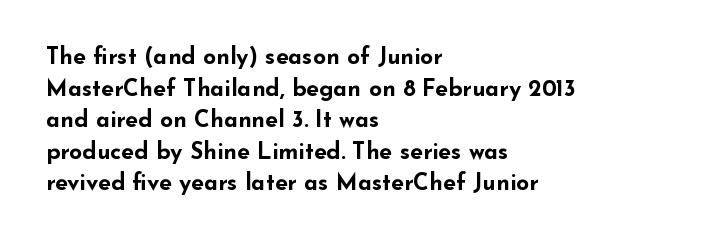
The image shows 23 px bold type, upright; set left-aligned, normal line spacing (1.37x), normal letter spacing, not underlined.
